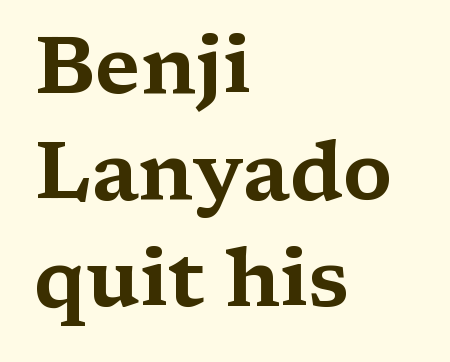
Is the block centered? No — it sits flush against the left margin. Leading matches the norm, producing a regular column. A typesetter would call this proportional, since set widths differ per character. Clear beneath every line of the passage. This is serif lettering, the kind often seen in printed books. Tracking value appears to be zero — textbook default spacing.
